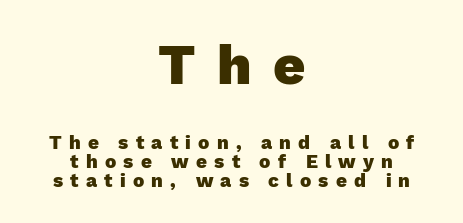
The passage shown is not underscored anywhere. Heft: maximum for text — a bold. Vertical spacing — tight. The glyphs in this specimen are sans serif. The letters in the upper block stand taller than those in the block below. Upright lettering throughout.
